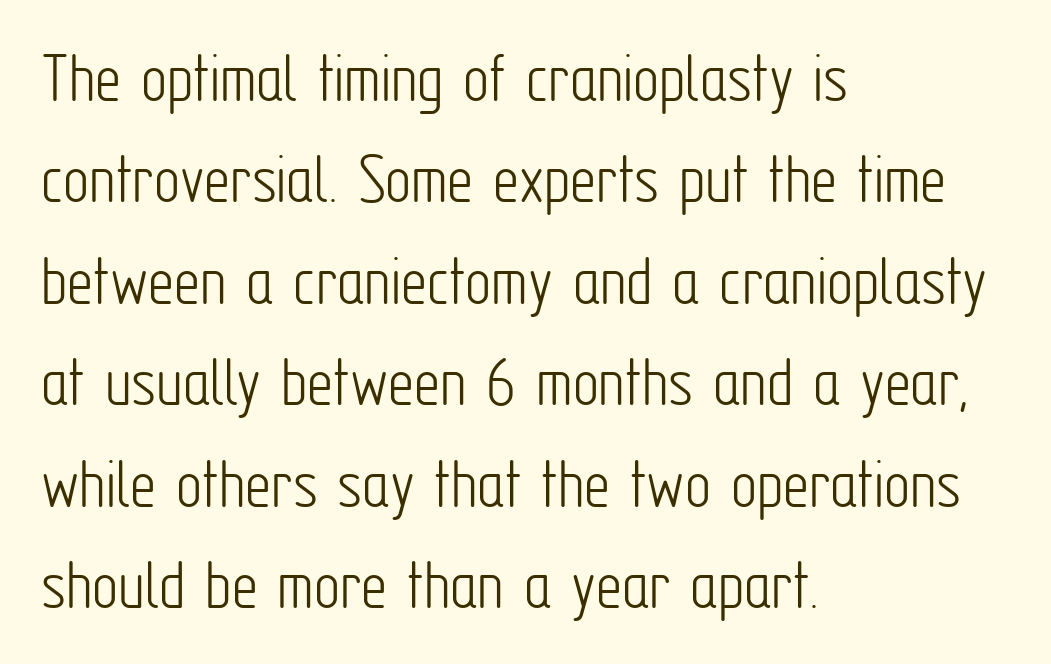
{"serif": "no", "italic": "no", "bold": "no", "weight": "light", "width": "condensed", "stroke_contrast": "low", "x_height": "medium", "monospaced": "no", "underline": "no", "align": "left", "line_spacing": "normal", "line_spacing_ratio": 1.39, "letter_spacing": "normal", "letter_spacing_em": 0.0, "glyph_px": 73}
